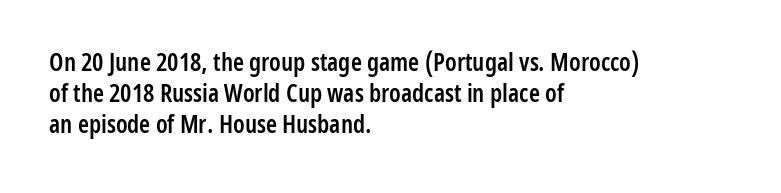
The image shows 25 px text type, upright; set left-aligned, normal line spacing (1.25x), normal letter spacing, not underlined.
